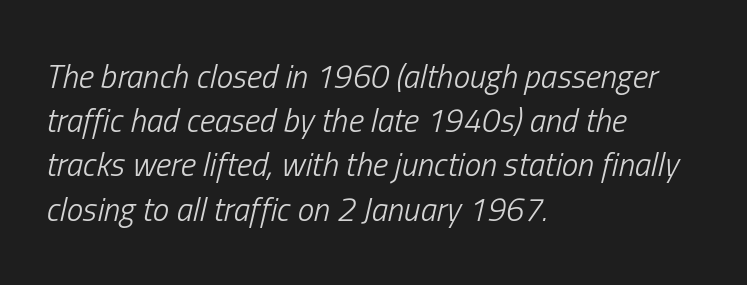
{"italic": "yes", "lean": "right", "slant_degrees": 13, "bold": "no", "weight": "light", "width": "condensed", "stroke_contrast": "low", "x_height": "medium", "monospaced": "no", "underline": "no", "align": "left", "line_spacing": "normal", "line_spacing_ratio": 1.34, "letter_spacing": "normal", "letter_spacing_em": 0.0, "glyph_px": 33}
